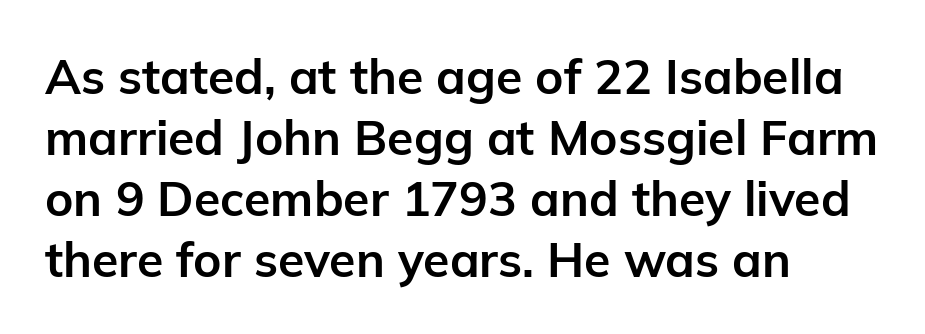
{"serif": "no", "italic": "no", "bold": "yes", "weight": "bold", "width": "normal", "stroke_contrast": "low", "x_height": "medium", "monospaced": "no", "underline": "no", "align": "left", "line_spacing": "normal", "line_spacing_ratio": 1.27, "letter_spacing": "normal", "letter_spacing_em": 0.0, "glyph_px": 48}
